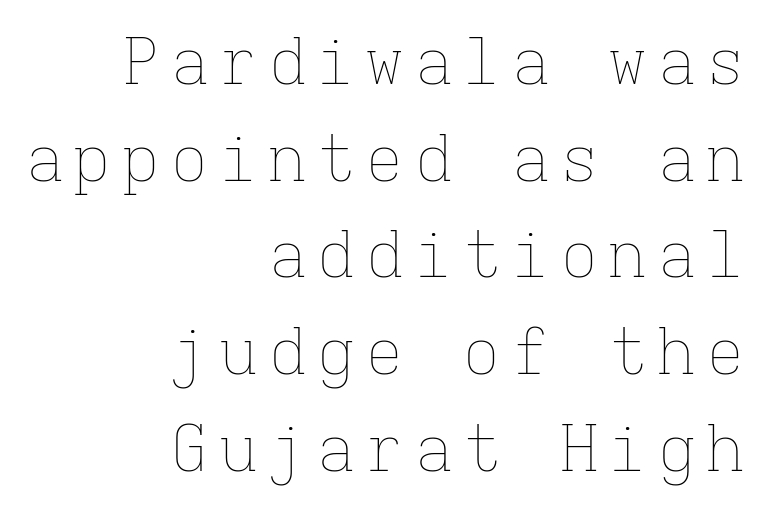
The image shows 64 px thin type, upright, monospaced; set right-aligned, normal line spacing (1.51x), not underlined; low stroke contrast and a medium x-height.
